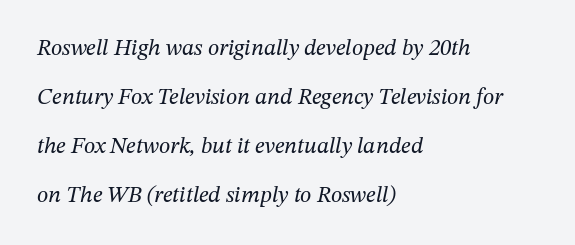
Line starts are locked; line ends wander. Clear beneath every line of the passage. Widely set lines give the paragraph a tall, airy silhouette. No heavy texture on the line: the type isn't bold. If you drew a line through each stem, it would be angled.
